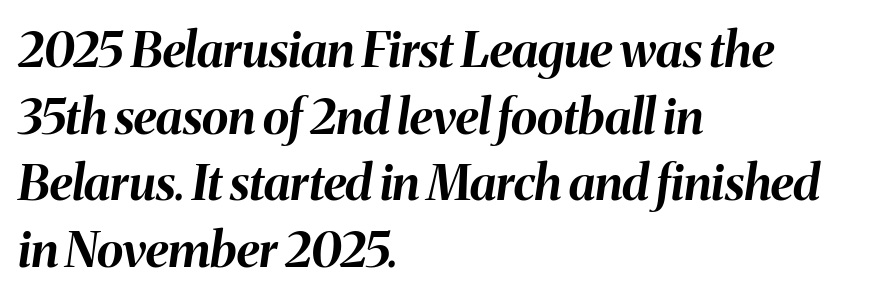
No word sits above an underline. The line texture is even and compact thanks to regular tracking. Caption: multi-line text, flush left, ragged right. Vertically, the passage feels balanced, rows spaced as you'd expect. Each letter keeps its own natural width here, so spacing adapts to shape. Is the type slanted? Yes — the strokes lean at a clear angle.
